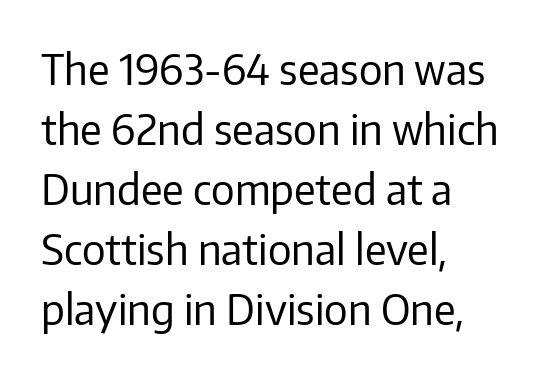
The image shows 42 px regular-weight sans-serif type, upright; set left-aligned, normal line spacing (1.43x), normal letter spacing, not underlined; low stroke contrast and a medium x-height.
